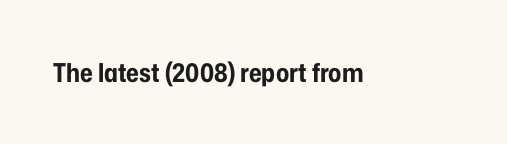
Q: Is the text bold? A: Yes.
Q: Is the text italic (slanted)? A: No, it is upright.
Q: Is the text underlined? A: No.
Q: Is the spacing between letters normal or unusually wide? A: Normal.
